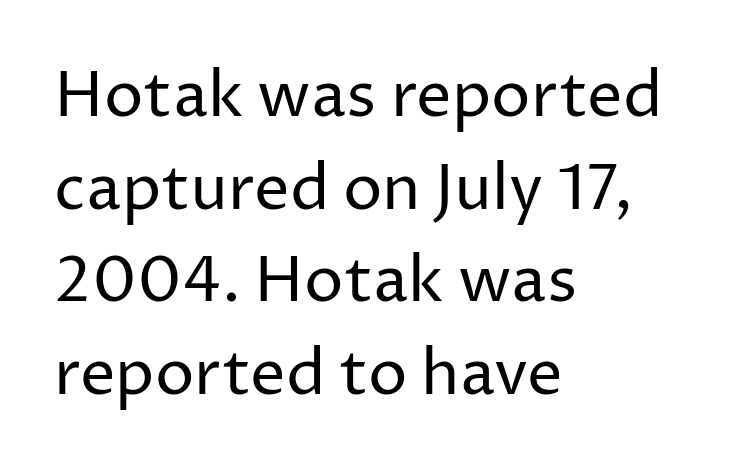
{"serif": "no", "italic": "no", "bold": "no", "weight": "regular", "width": "normal", "stroke_contrast": "low", "x_height": "medium", "monospaced": "no", "underline": "no", "align": "left", "line_spacing": "normal", "line_spacing_ratio": 1.47, "letter_spacing": "normal", "letter_spacing_em": 0.0, "glyph_px": 63}
